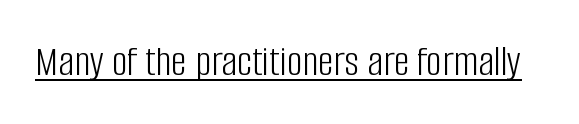
Q: Is the text bold? A: No.
Q: Is the text italic (slanted)? A: No, it is upright.
Q: Is the typeface a serif or a sans-serif typeface? A: Sans-serif.
Q: Is the text underlined? A: Yes.
Q: Is the spacing between letters normal or unusually wide? A: Normal.
Q: Width (condensed, normal, or wide)? A: Condensed.
Q: Stroke contrast? A: Low.
Q: x-height? A: Large.
Q: Monospaced? A: No.
